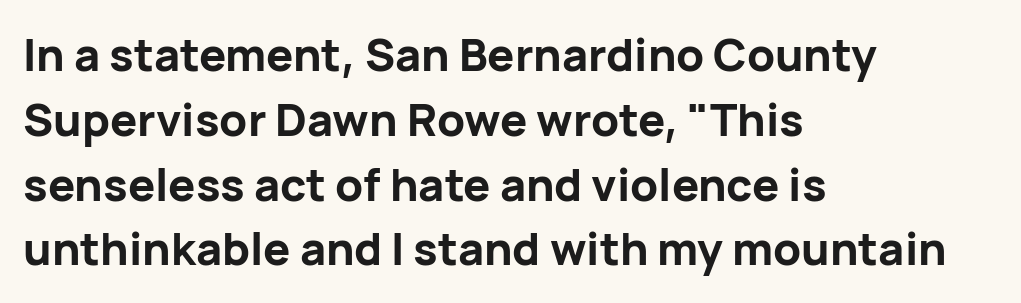
Q: Is the text bold? A: Yes.
Q: Is the text italic (slanted)? A: No, it is upright.
Q: Is the typeface a serif or a sans-serif typeface? A: Sans-serif.
Q: Is the text underlined? A: No.
Q: How is the paragraph aligned? A: Left-aligned.
Q: Is the spacing between letters normal or unusually wide? A: Normal.
Q: Is the spacing between lines tight, normal or loose? A: Normal.
Q: Width (condensed, normal, or wide)? A: Normal.
Q: Stroke contrast? A: Low.
Q: x-height? A: Medium.
Q: Monospaced? A: No.
